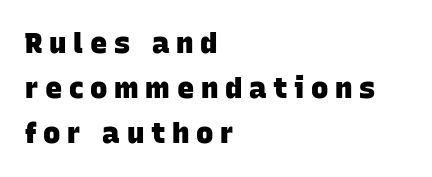
In terms of letterspacing, this is a distinctly airy, spread setting. Decoration check: the copy has no underline. The lines are quadded left. Looks like regular typesetting: each glyph gets only the width it needs. The rendering uses a moderate line-height, typical for paragraphs.
